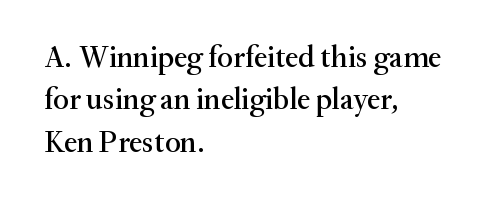
{"serif": "yes", "italic": "no", "width": "normal", "stroke_contrast": "medium", "x_height": "small", "monospaced": "no", "underline": "no", "align": "left", "line_spacing": "normal", "line_spacing_ratio": 1.41, "letter_spacing": "normal", "letter_spacing_em": 0.0, "glyph_px": 30}
